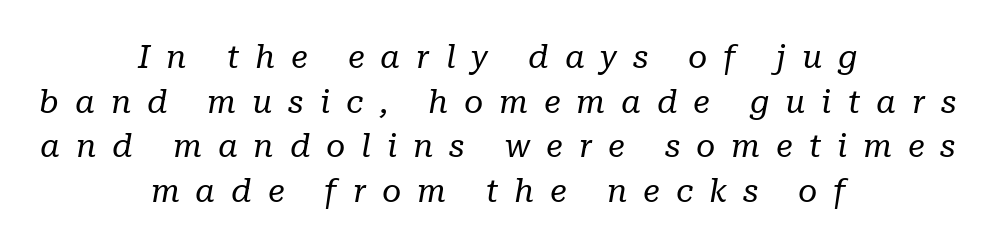
Q: Is the text bold? A: No.
Q: Is the text italic (slanted)? A: Yes, it leans right by about 10 degrees.
Q: Is the typeface a serif or a sans-serif typeface? A: Serif.
Q: Is the text underlined? A: No.
Q: How is the paragraph aligned? A: Centered.
Q: Is the spacing between letters normal or unusually wide? A: Unusually wide.
Q: Is the spacing between lines tight, normal or loose? A: Normal.
Q: Width (condensed, normal, or wide)? A: Normal.
Q: Stroke contrast? A: Low.
Q: x-height? A: Medium.
Q: Monospaced? A: No.
